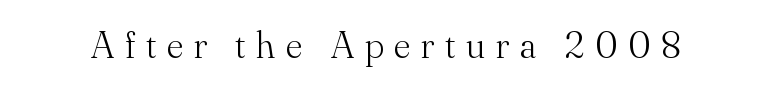
{"serif": "yes", "italic": "no", "bold": "no", "weight": "light", "width": "normal", "stroke_contrast": "medium", "x_height": "small", "monospaced": "no", "underline": "no", "letter_spacing": "wide", "letter_spacing_em": 0.28, "glyph_px": 39}
